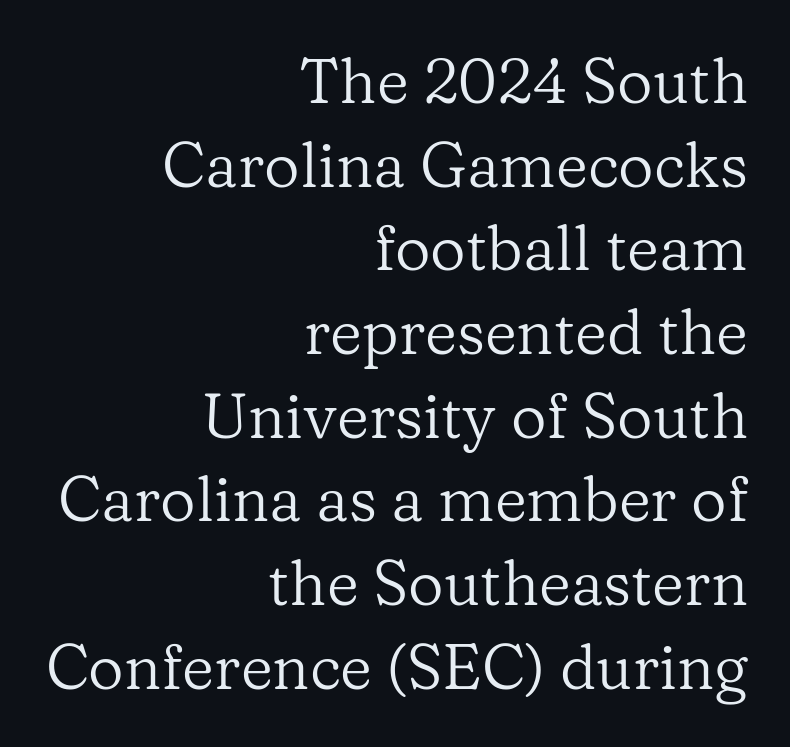
The font sits on the lighter half of the weight spectrum, regular included. Type without underlining. This is the regular roman posture of the typeface. The letters carry serifs — small finishing strokes at the ends of their stems. Is the letter spacing exaggerated? No — it looks like the ordinary default.
